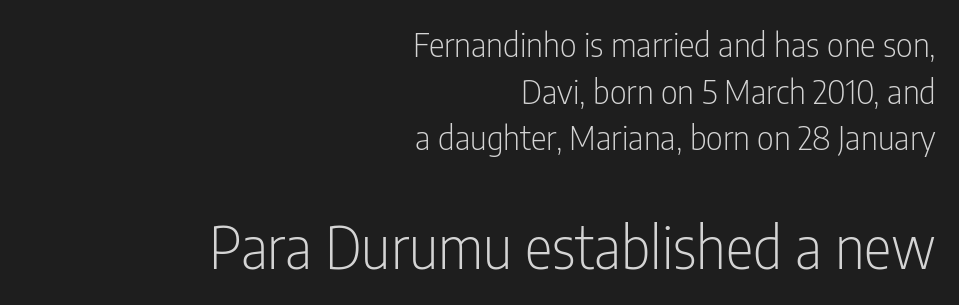
Beneath every word, the page is bare. This rendering uses right alignment, leaving the left contour irregular. Line spacing here is normal. Larger block? The one below; the one above is distinctly smaller. These lines are rendered in a variable-pitch font.
